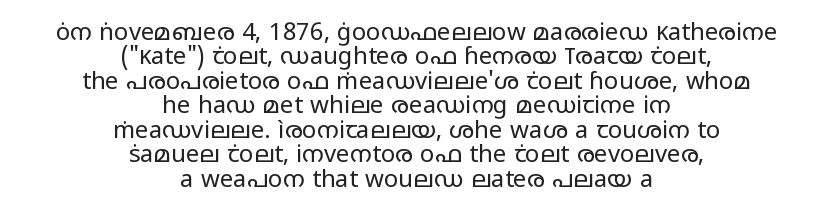
Q: Is the text bold? A: No.
Q: Is the text italic (slanted)? A: No, it is upright.
Q: Is the text underlined? A: No.
Q: How is the paragraph aligned? A: Centered.
Q: Is the spacing between letters normal or unusually wide? A: Normal.
Q: Is the spacing between lines tight, normal or loose? A: Tight.
